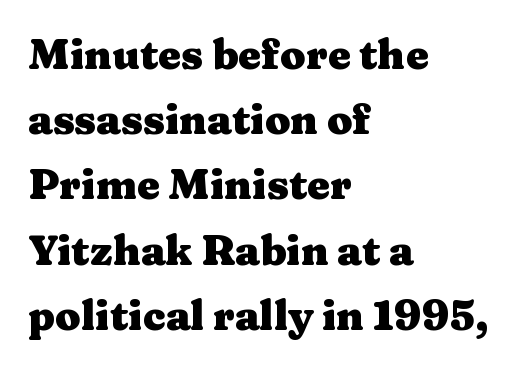
Q: Is the text bold? A: Yes.
Q: Is the text italic (slanted)? A: No, it is upright.
Q: Is the typeface a serif or a sans-serif typeface? A: Serif.
Q: Is the text underlined? A: No.
Q: How is the paragraph aligned? A: Left-aligned.
Q: Is the spacing between letters normal or unusually wide? A: Normal.
Q: Is the spacing between lines tight, normal or loose? A: Normal.
Q: Width (condensed, normal, or wide)? A: Wide.
Q: Stroke contrast? A: Medium.
Q: x-height? A: Medium.
Q: Monospaced? A: No.
